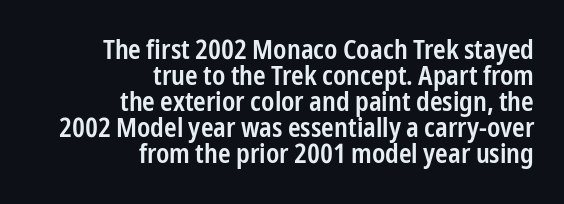
The image shows 27 px text type, upright; set right-aligned, tight line spacing (0.96x), normal letter spacing, not underlined.
